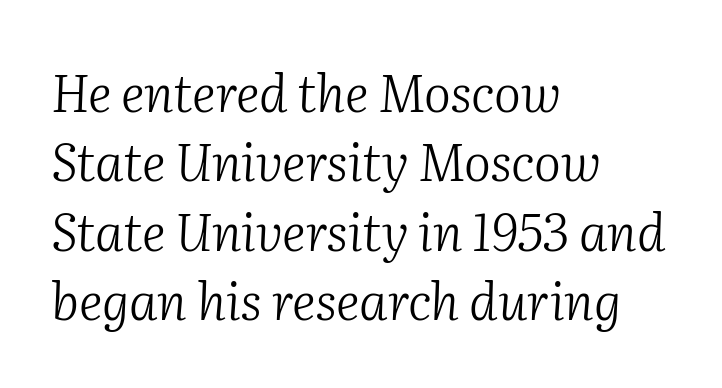
{"serif": "yes", "italic": "yes", "lean": "right", "slant_degrees": 2, "bold": "no", "weight": "light", "width": "normal", "stroke_contrast": "medium", "x_height": "medium", "monospaced": "no", "underline": "no", "align": "left", "line_spacing": "normal", "line_spacing_ratio": 1.36, "letter_spacing": "normal", "letter_spacing_em": 0.0, "glyph_px": 51}
